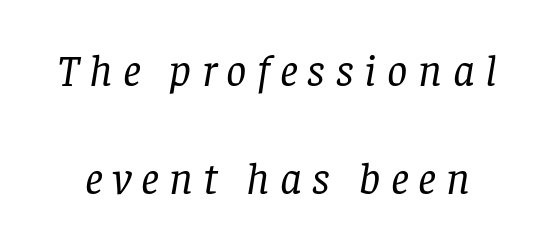
{"serif": "yes", "italic": "yes", "lean": "right", "slant_degrees": 8, "bold": "no", "weight": "regular", "width": "normal", "stroke_contrast": "low", "x_height": "large", "monospaced": "no", "underline": "no", "line_spacing": "loose", "line_spacing_ratio": 2.41, "letter_spacing": "wide", "letter_spacing_em": 0.23, "glyph_px": 45}
